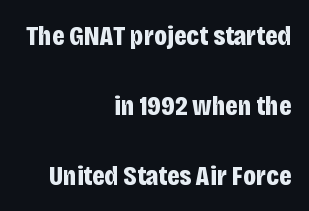
Q: Is the text bold? A: Yes.
Q: Is the text italic (slanted)? A: No, it is upright.
Q: Is the typeface a serif or a sans-serif typeface? A: Sans-serif.
Q: Is the text underlined? A: No.
Q: How is the paragraph aligned? A: Right-aligned.
Q: Is the spacing between letters normal or unusually wide? A: Normal.
Q: Is the spacing between lines tight, normal or loose? A: Loose.
Q: Width (condensed, normal, or wide)? A: Condensed.
Q: Stroke contrast? A: Low.
Q: x-height? A: Large.
Q: Monospaced? A: No.
